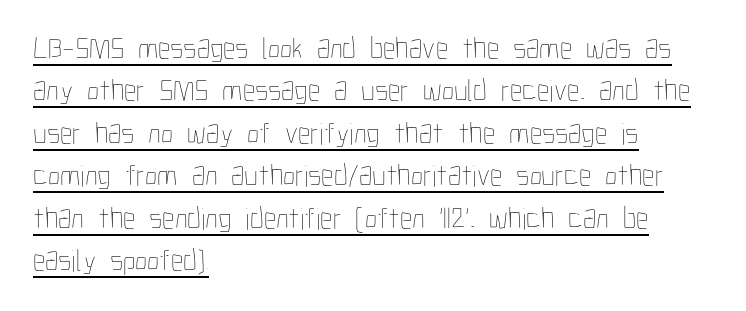
The image shows 31 px thin, condensed type, upright; set left-aligned, normal line spacing (1.37x), normal letter spacing, underlined; low stroke contrast and a medium x-height.
